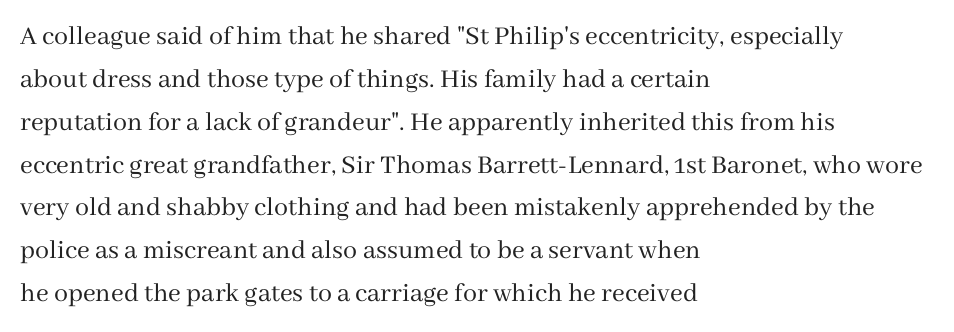
Nothing unusual about the tracking: characters are spaced as the font intends. Anything drawn beneath the words? Only blank space. Students, observe: this is what conventionally led text looks like. Typeset ragged right — the left edge is the straight one.
